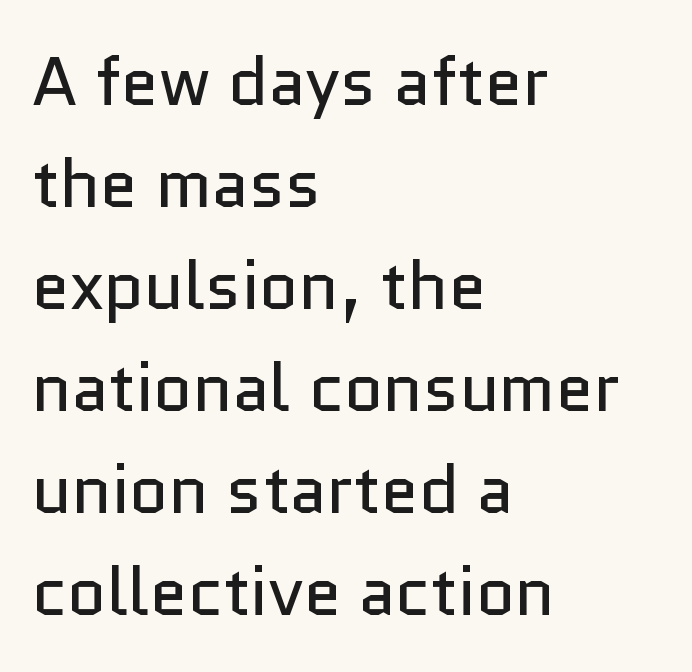
The passage shown has conventional tracking throughout. If you measured baseline to baseline, you'd find a middling distance. The passage is arranged the way most books set body copy — flush left. No heavy texture on the line: the type isn't bold. Tall strokes in this sample are plumb rather than angled. Regarding serifs, this sample does without them.
